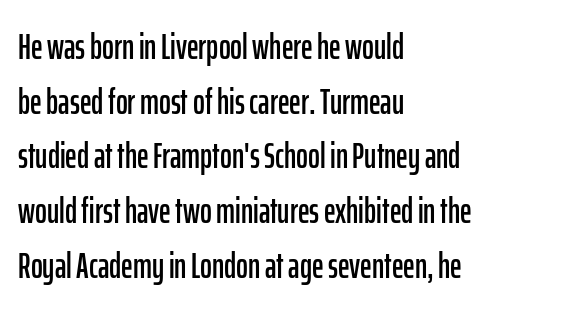
One-word summary of the alignment: left. Compared with typical paragraphs, the rows here are spaced about the same. In terms of letterform style, serifs are entirely absent. The letters sit at their default tracking, neither squeezed nor spread. Note the varied advance widths — an 'i' is clearly narrower than an 'm'.
